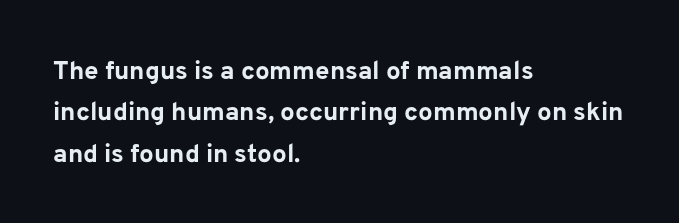
Q: Is the text bold? A: Yes.
Q: Is the text italic (slanted)? A: No, it is upright.
Q: Is the text underlined? A: No.
Q: How is the paragraph aligned? A: Left-aligned.
Q: Is the spacing between letters normal or unusually wide? A: Normal.
Q: Is the spacing between lines tight, normal or loose? A: Normal.
